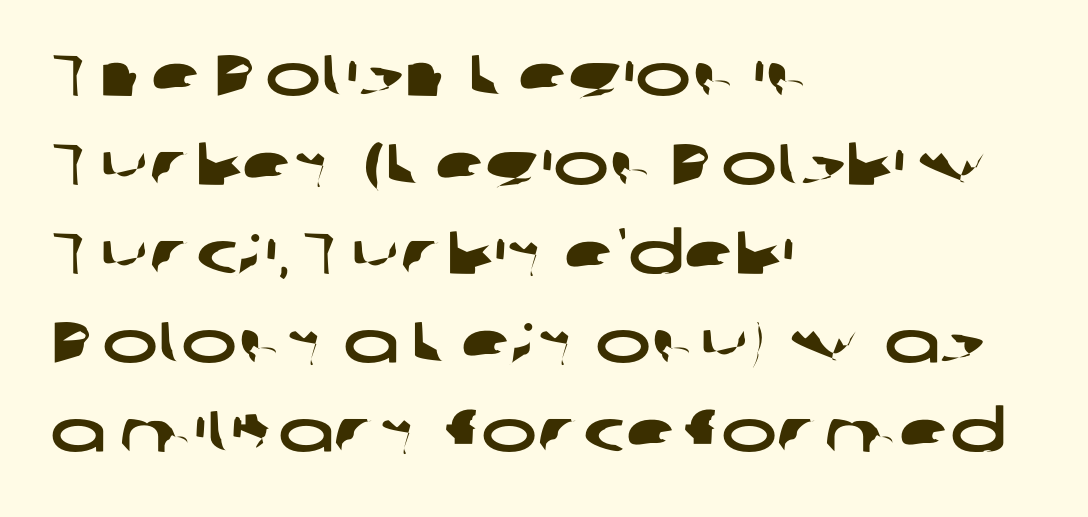
The image shows 59 px wide sans-serif type; set left-aligned, normal line spacing (1.51x), normal letter spacing, not underlined; low stroke contrast and a medium x-height.
